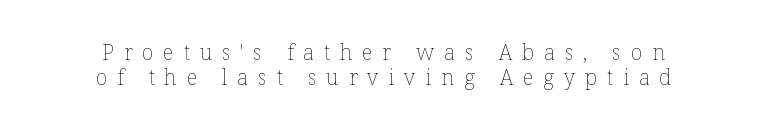
Q: Is the text bold? A: No.
Q: Is the text italic (slanted)? A: No, it is upright.
Q: Is the text underlined? A: No.
Q: How is the paragraph aligned? A: Centered.
Q: Is the spacing between letters normal or unusually wide? A: Unusually wide.
